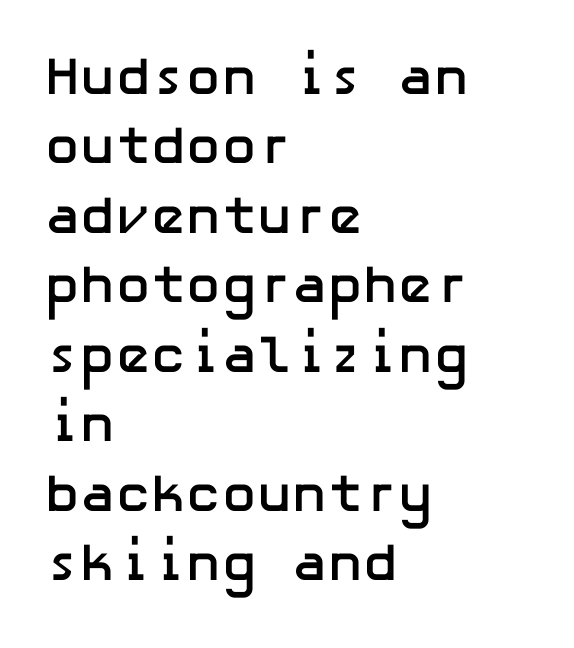
Q: Is the text bold? A: Yes.
Q: Is the text italic (slanted)? A: No, it is upright.
Q: Is the typeface a serif or a sans-serif typeface? A: Sans-serif.
Q: Is the text underlined? A: No.
Q: How is the paragraph aligned? A: Left-aligned.
Q: Is the spacing between letters normal or unusually wide? A: Normal.
Q: Is the spacing between lines tight, normal or loose? A: Normal.
Q: Width (condensed, normal, or wide)? A: Normal.
Q: Stroke contrast? A: Low.
Q: x-height? A: Medium.
